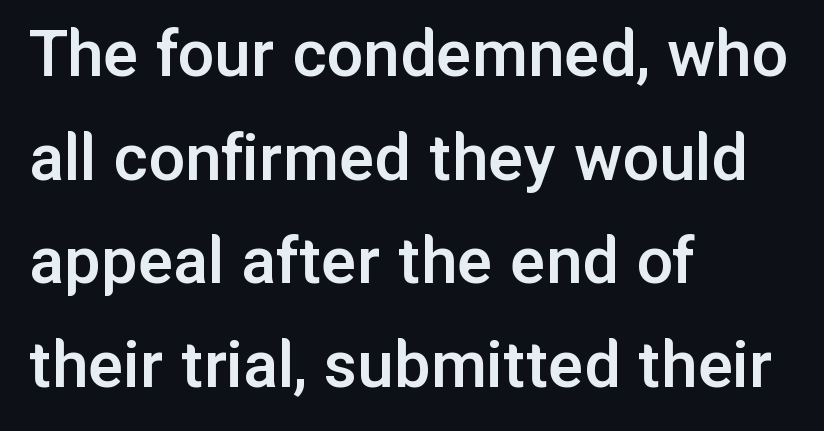
The image shows 73 px semibold sans-serif type, upright; set left-aligned, normal line spacing (1.42x), normal letter spacing, not underlined; low stroke contrast and a medium x-height.
